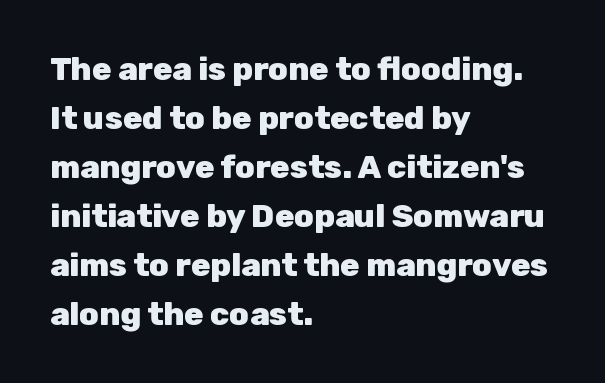
Q: Is the text bold? A: Yes.
Q: Is the text italic (slanted)? A: No, it is upright.
Q: Is the typeface a serif or a sans-serif typeface? A: Sans-serif.
Q: Is the text underlined? A: No.
Q: How is the paragraph aligned? A: Left-aligned.
Q: Is the spacing between letters normal or unusually wide? A: Normal.
Q: Is the spacing between lines tight, normal or loose? A: Normal.
Q: Width (condensed, normal, or wide)? A: Normal.
Q: Stroke contrast? A: Low.
Q: x-height? A: Medium.
Q: Monospaced? A: No.
